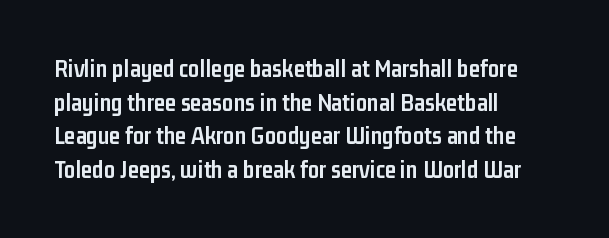
Q: Is the text bold? A: Yes.
Q: Is the text italic (slanted)? A: No, it is upright.
Q: Is the text underlined? A: No.
Q: How is the paragraph aligned? A: Left-aligned.
Q: Is the spacing between letters normal or unusually wide? A: Normal.
Q: Is the spacing between lines tight, normal or loose? A: Normal.
